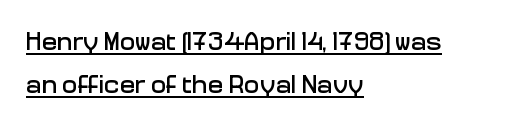
The setting favours the left margin, as ordinary paragraphs usually do. This sample keeps an unexceptional amount of space between lines. Underlining? Definitely there. A typesetter would call this zero additional tracking. This sample uses an upright cut, with every glyph sitting square on the baseline.
